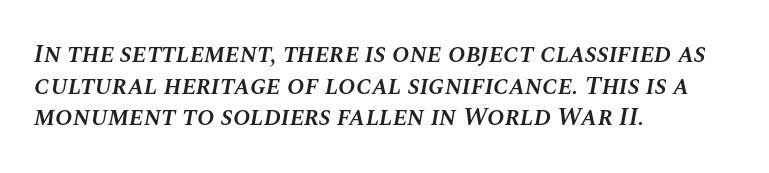
A fair bit of extra ink — the face is semibold, not bold. The lettering tilts uniformly, giving the passage an italic look. Honestly, there is no underline to notice here at all. These lines stack with their left ends in a neat column. Students, note that the glyphs here touch the page at normal intervals.
